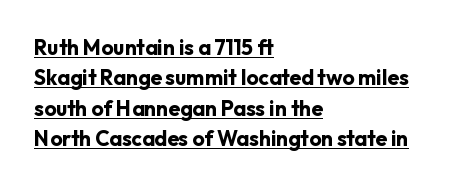
Q: Is the text bold? A: Yes.
Q: Is the text italic (slanted)? A: No, it is upright.
Q: Is the text underlined? A: Yes.
Q: How is the paragraph aligned? A: Left-aligned.
Q: Is the spacing between letters normal or unusually wide? A: Normal.
Q: Is the spacing between lines tight, normal or loose? A: Normal.
